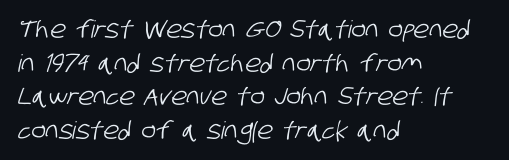
Q: Is the text underlined? A: No.
Q: How is the paragraph aligned? A: Left-aligned.
Q: Is the spacing between letters normal or unusually wide? A: Normal.
Q: Is the spacing between lines tight, normal or loose? A: Normal.
